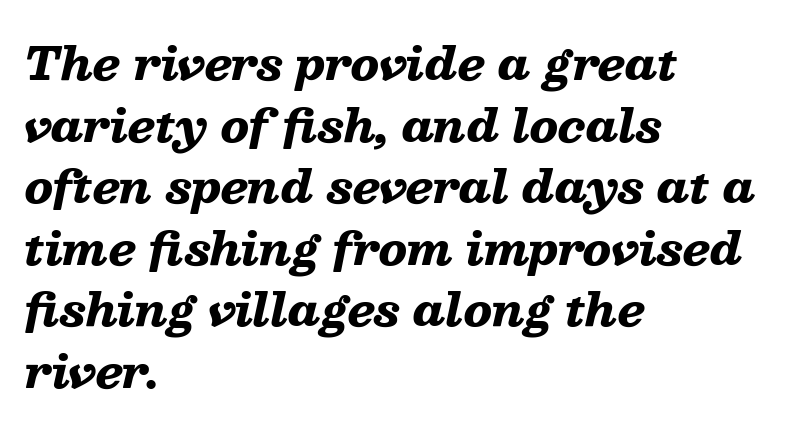
Caption: standard tracking, unaltered. Horizontal alignment here is leftward, the default for most running prose. Rows of type keep a routine distance in the vertical direction. Heavy, bold letterforms.
